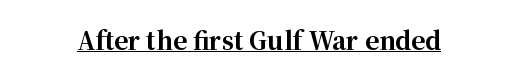
{"italic": "no", "bold": "yes", "underline": "yes", "letter_spacing": "normal", "letter_spacing_em": 0.0, "glyph_px": 24}
